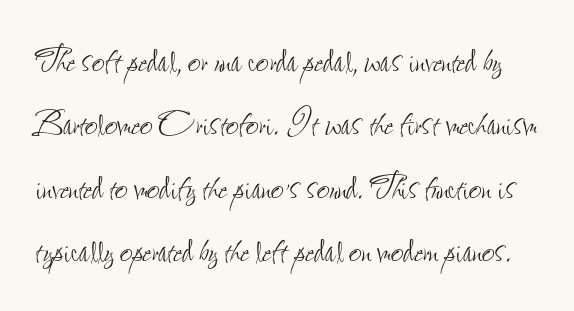
Leading: standard. Each letter keeps its own natural width here, so spacing adapts to shape. Caption: face not bold, strokes unweighted. How are the letters spaced? Ordinarily, with no added tracking. The space directly below the letters is spotless.
